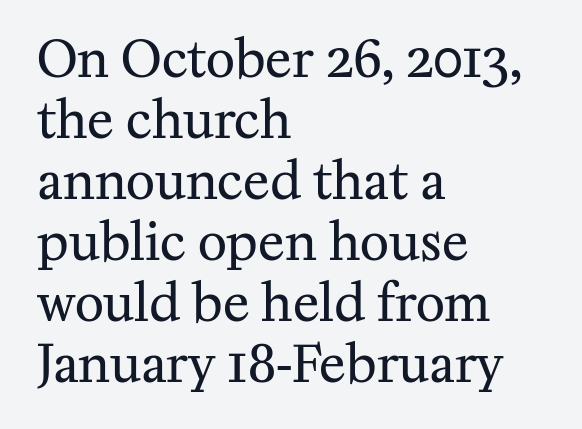
Q: Is the text bold? A: No.
Q: Is the text italic (slanted)? A: No, it is upright.
Q: Is the typeface a serif or a sans-serif typeface? A: Serif.
Q: Is the text underlined? A: No.
Q: How is the paragraph aligned? A: Left-aligned.
Q: Is the spacing between letters normal or unusually wide? A: Normal.
Q: Width (condensed, normal, or wide)? A: Normal.
Q: Stroke contrast? A: Medium.
Q: x-height? A: Medium.
Q: Monospaced? A: No.
